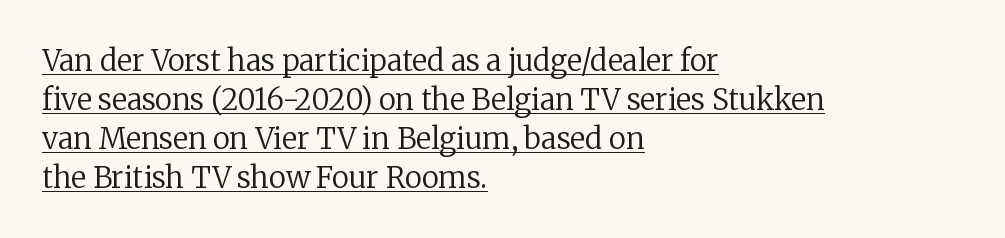
Notice how the passage keeps a crisp vertical edge on the left only. Here the designer chose a conventional face with non-uniform glyph widths. This rendering features underlined lettering. Serif or sans? Serif — the stroke terminals have little feet. Leading matches the norm, producing a regular column.
